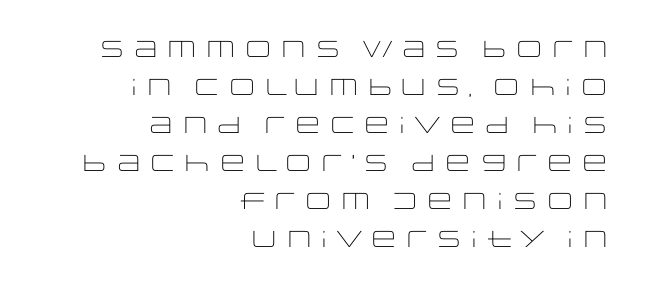
The image shows 23 px text type, upright; set right-aligned, normal line spacing (1.65x), normal letter spacing, not underlined.
